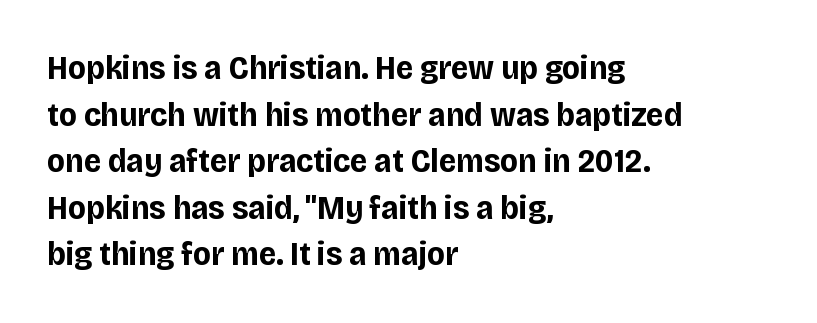
Q: Is the text bold? A: Yes.
Q: Is the text italic (slanted)? A: No, it is upright.
Q: Is the typeface a serif or a sans-serif typeface? A: Sans-serif.
Q: Is the text underlined? A: No.
Q: How is the paragraph aligned? A: Left-aligned.
Q: Is the spacing between letters normal or unusually wide? A: Normal.
Q: Is the spacing between lines tight, normal or loose? A: Normal.
Q: Width (condensed, normal, or wide)? A: Normal.
Q: Stroke contrast? A: Low.
Q: x-height? A: Large.
Q: Monospaced? A: No.
